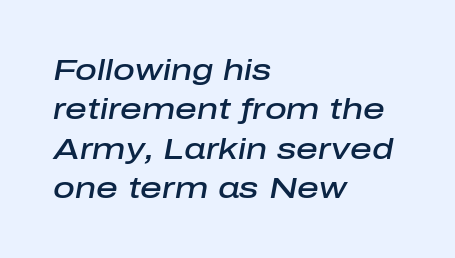
Q: Is the text bold? A: Semi-bold.
Q: Is the text italic (slanted)? A: Yes, it leans right by about 10 degrees.
Q: Is the text underlined? A: No.
Q: How is the paragraph aligned? A: Left-aligned.
Q: Is the spacing between letters normal or unusually wide? A: Normal.
Q: Is the spacing between lines tight, normal or loose? A: Normal.
Q: Width (condensed, normal, or wide)? A: Normal.
Q: Stroke contrast? A: Low.
Q: x-height? A: Medium.
Q: Monospaced? A: No.
